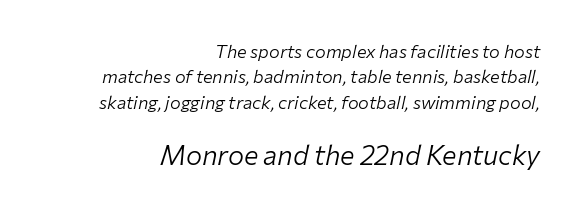
The image shows 27 px text type, italic (leaning right); set right-aligned, normal line spacing (1.41x), normal letter spacing, not underlined; the second (bottom) block is 1.5x larger.
